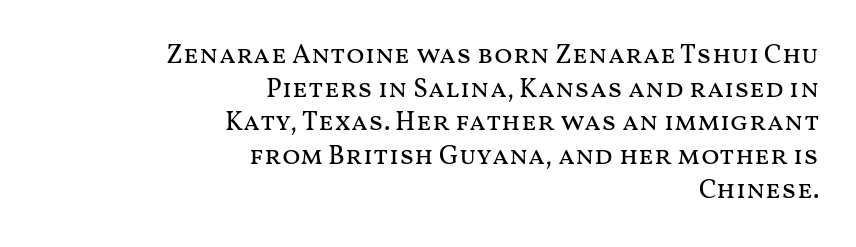
Only glyphs here, with clear space below each row. Tracking value appears to be zero — textbook default spacing. Reading down the column, the eye jumps a familiar distance to each next line. Is the block centered? No — it sits flush against the right margin. Weight: not bold — regular or lighter.
